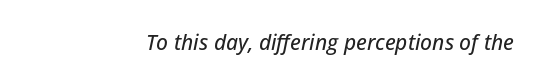
The image shows 21 px text type, italic (leaning right); set normal letter spacing, not underlined.
